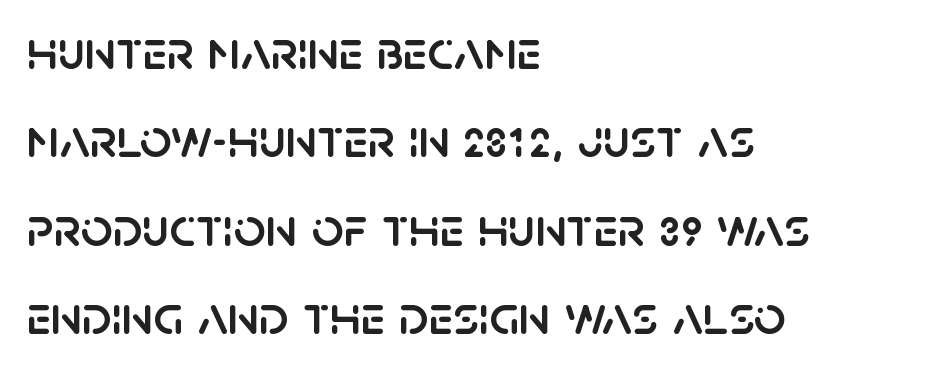
Q: Is the text italic (slanted)? A: No, it is upright.
Q: Is the typeface a serif or a sans-serif typeface? A: Sans-serif.
Q: Is the text underlined? A: No.
Q: How is the paragraph aligned? A: Left-aligned.
Q: Is the spacing between letters normal or unusually wide? A: Normal.
Q: Is the spacing between lines tight, normal or loose? A: Normal.
Q: Width (condensed, normal, or wide)? A: Normal.
Q: Stroke contrast? A: Low.
Q: x-height? A: Large.
Q: Monospaced? A: No.
